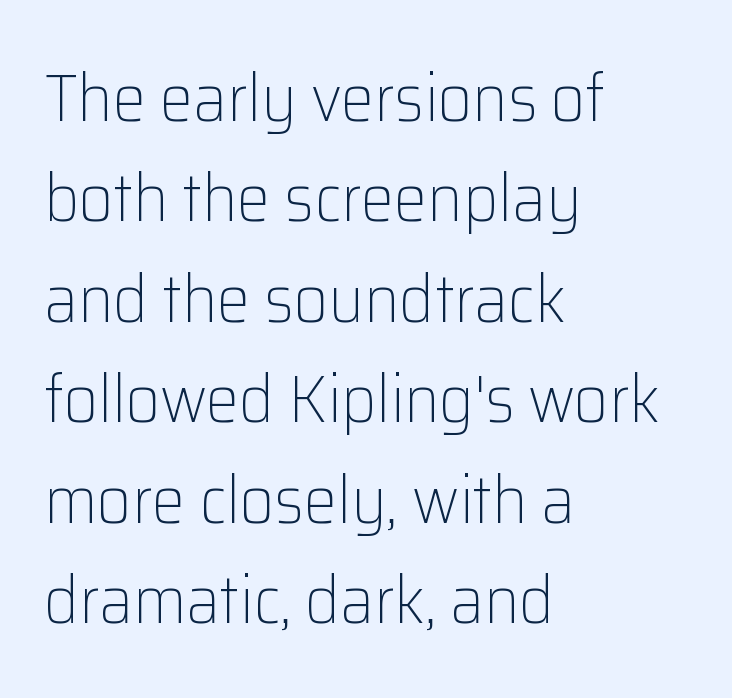
Q: Is the text bold? A: No.
Q: Is the text italic (slanted)? A: No, it is upright.
Q: Is the typeface a serif or a sans-serif typeface? A: Sans-serif.
Q: Is the text underlined? A: No.
Q: How is the paragraph aligned? A: Left-aligned.
Q: Is the spacing between letters normal or unusually wide? A: Normal.
Q: Is the spacing between lines tight, normal or loose? A: Normal.
Q: Width (condensed, normal, or wide)? A: Normal.
Q: Stroke contrast? A: Low.
Q: x-height? A: Medium.
Q: Monospaced? A: No.
